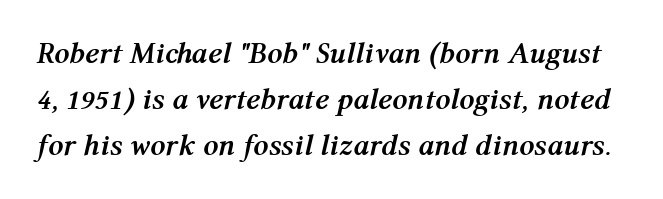
Q: Is the text bold? A: Yes.
Q: Is the text italic (slanted)? A: Yes, it leans right by about 12 degrees.
Q: Is the text underlined? A: No.
Q: Is the spacing between letters normal or unusually wide? A: Normal.
Q: Is the spacing between lines tight, normal or loose? A: Normal.
Q: Width (condensed, normal, or wide)? A: Normal.
Q: Stroke contrast? A: Medium.
Q: x-height? A: Medium.
Q: Monospaced? A: No.
